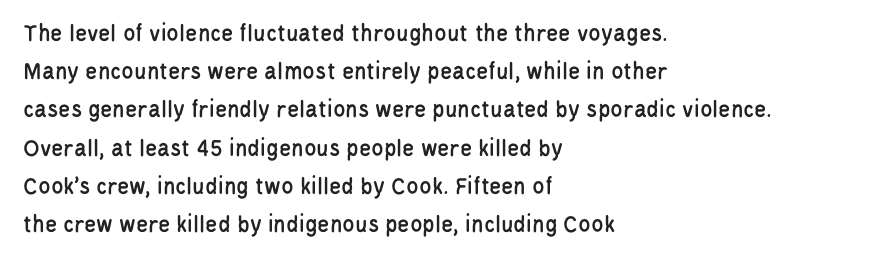
{"italic": "no", "underline": "no", "align": "left", "line_spacing": "normal", "line_spacing_ratio": 1.53, "letter_spacing": "normal", "letter_spacing_em": 0.0, "glyph_px": 25}
